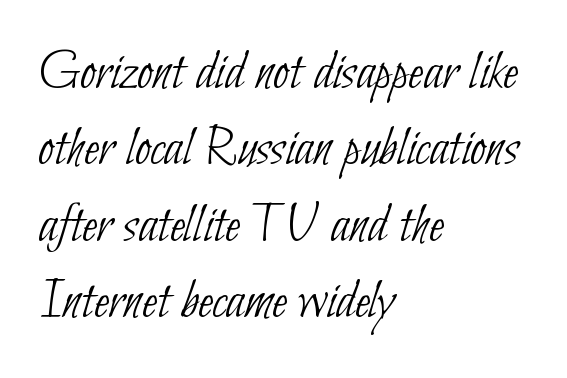
{"serif": "no", "bold": "no", "weight": "thin", "width": "condensed", "stroke_contrast": "low", "x_height": "small", "monospaced": "no", "underline": "no", "align": "left", "line_spacing": "normal", "line_spacing_ratio": 1.34, "letter_spacing": "normal", "letter_spacing_em": 0.0, "glyph_px": 57}
